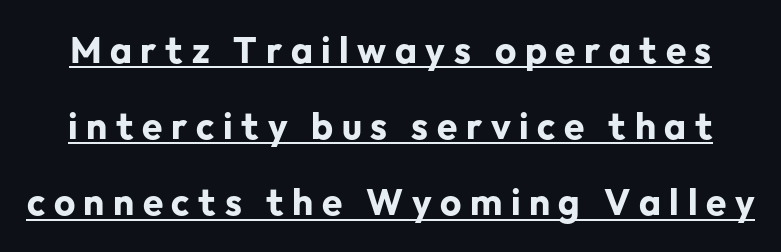
{"serif": "no", "italic": "no", "bold": "yes", "weight": "bold", "width": "normal", "stroke_contrast": "low", "x_height": "medium", "monospaced": "no", "underline": "yes", "line_spacing": "loose", "line_spacing_ratio": 2.06, "letter_spacing": "wide", "letter_spacing_em": 0.23, "glyph_px": 37}
